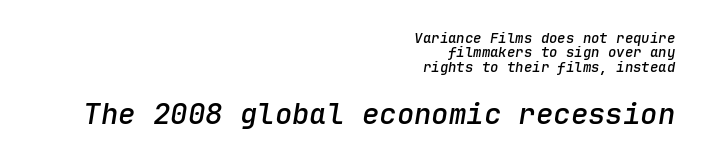
The image shows 29 px semibold type, italic (leaning right), monospaced; set right-aligned, tight line spacing (1.02x), normal letter spacing, not underlined; the second (bottom) block is 2.07x larger; low stroke contrast and a medium x-height.
